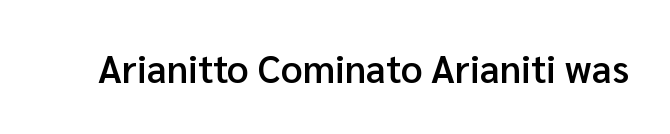
The image shows 38 px semibold sans-serif type, upright; set normal letter spacing, not underlined; low stroke contrast and a medium x-height.
